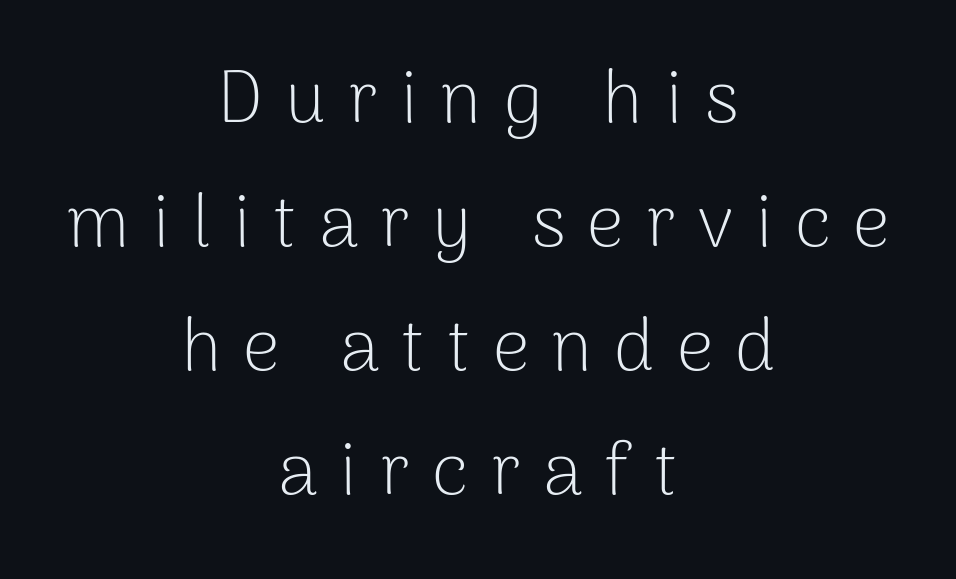
{"serif": "no", "italic": "no", "bold": "no", "weight": "light", "width": "normal", "stroke_contrast": "low", "x_height": "medium", "monospaced": "no", "underline": "no", "align": "center", "line_spacing": "normal", "line_spacing_ratio": 1.7, "letter_spacing": "wide", "letter_spacing_em": 0.3, "glyph_px": 73}
